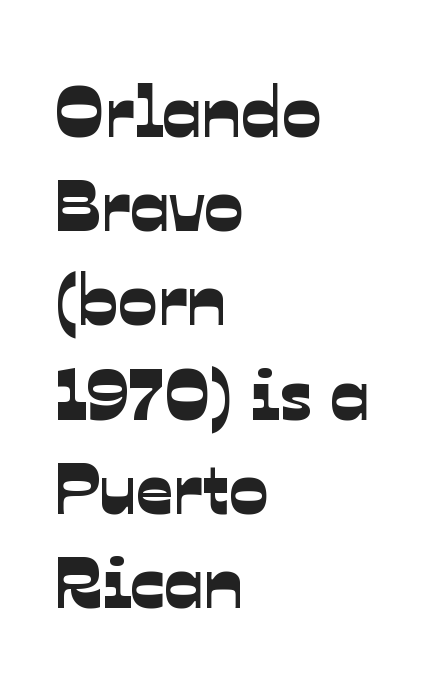
These lines are rendered in a variable-pitch font. Clear beneath every line of the passage. Standard letterfit; no display-style spreading of the glyphs. The designer went with a sans here, leaving each stem footless.
